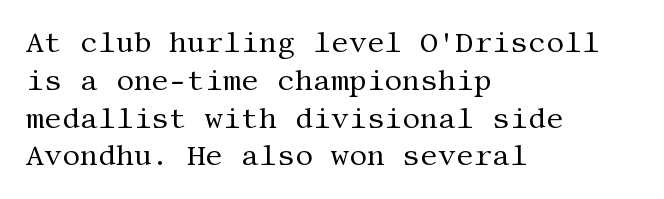
Q: Is the text bold? A: No.
Q: Is the text italic (slanted)? A: No, it is upright.
Q: Is the typeface a serif or a sans-serif typeface? A: Serif.
Q: Is the text underlined? A: No.
Q: How is the paragraph aligned? A: Left-aligned.
Q: Is the spacing between letters normal or unusually wide? A: Normal.
Q: Is the spacing between lines tight, normal or loose? A: Normal.
Q: Width (condensed, normal, or wide)? A: Normal.
Q: Stroke contrast? A: Medium.
Q: x-height? A: Large.
